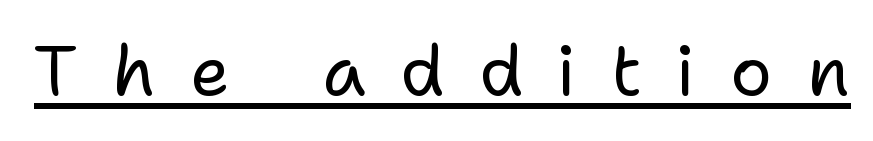
The image shows 70 px regular-weight sans-serif type, upright; set unusually wide letter spacing (+0.49 em), underlined; low stroke contrast and a medium x-height.
